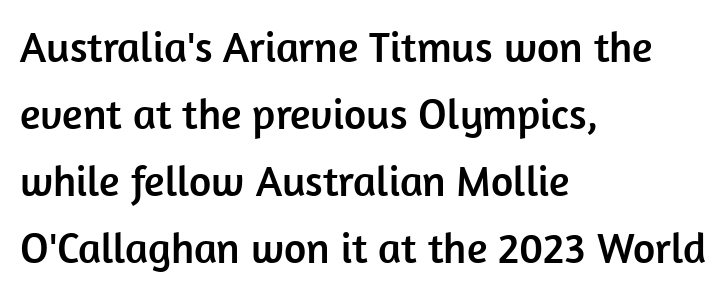
You can tell from the bare stems that sans-serif type was used. A normal amount of white space separates one row of letters from the next. Note the varied advance widths — an 'i' is clearly narrower than an 'm'. Spacing between characters is what you'd get straight out of the box.
